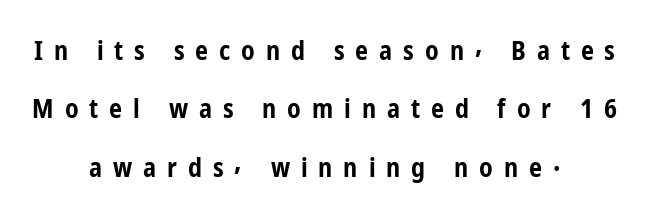
Q: Is the text bold? A: Yes.
Q: Is the text italic (slanted)? A: No, it is upright.
Q: Is the text underlined? A: No.
Q: How is the paragraph aligned? A: Centered.
Q: Is the spacing between letters normal or unusually wide? A: Unusually wide.
Q: Is the spacing between lines tight, normal or loose? A: Loose.
